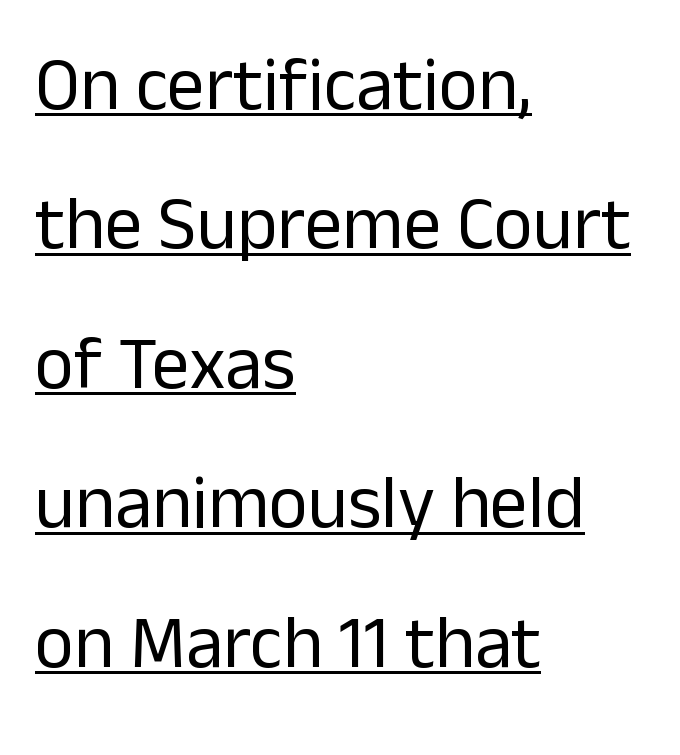
Q: Is the text bold? A: No.
Q: Is the text italic (slanted)? A: No, it is upright.
Q: Is the typeface a serif or a sans-serif typeface? A: Sans-serif.
Q: Is the text underlined? A: Yes.
Q: How is the paragraph aligned? A: Left-aligned.
Q: Is the spacing between letters normal or unusually wide? A: Normal.
Q: Width (condensed, normal, or wide)? A: Normal.
Q: Stroke contrast? A: Low.
Q: x-height? A: Medium.
Q: Monospaced? A: No.
